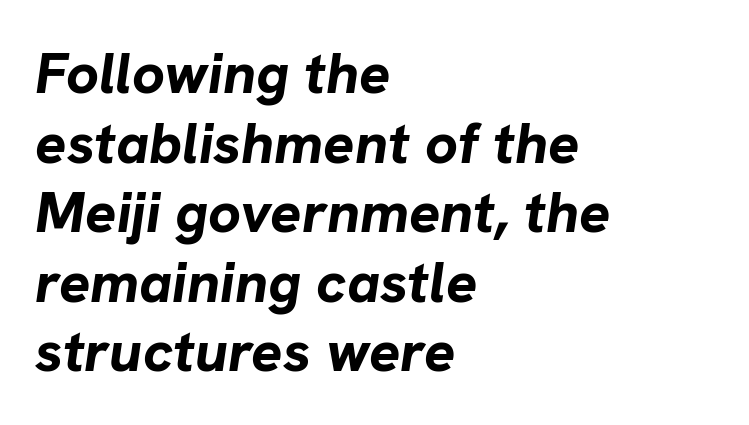
Looks like regular typesetting: each glyph gets only the width it needs. Letter spacing: default. Leftover space on each line is placed entirely after the last word. Glance below the letters and you will spot only blank space. Weight check: bold — yes, fully.
